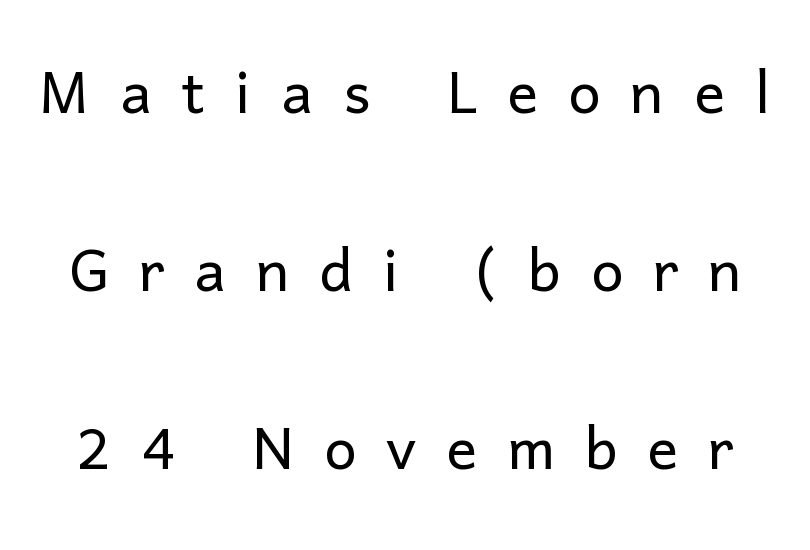
The image shows 77 px light sans-serif type, upright; set loose line spacing (2.31x), unusually wide letter spacing (+0.39 em), not underlined; low stroke contrast and a medium x-height.
